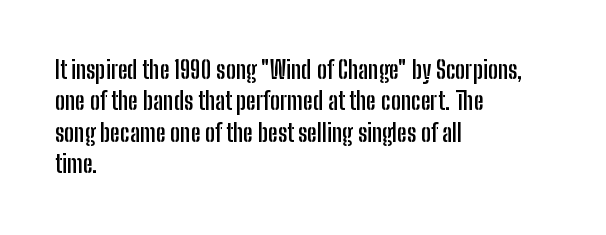
Caption: standard tracking, unaltered. In CSS terms this would be text-align: left. Unlike italic type, these characters show no tilt at all. A dark, heavy texture on the line: the type is bold.
